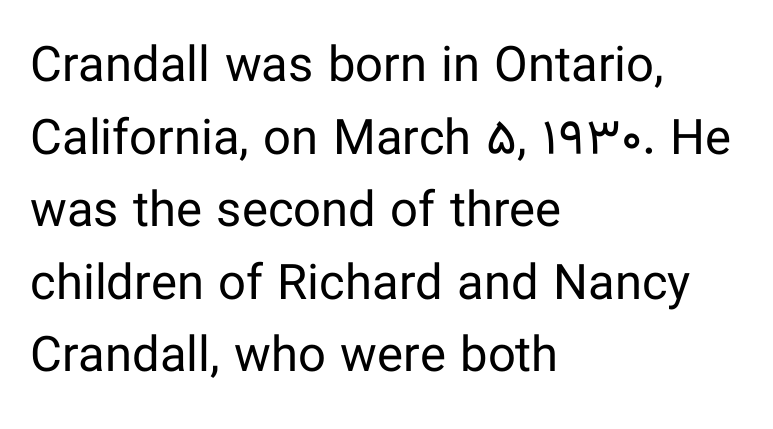
Letters have the restrained weight of plain body copy at most. No feet cap the strokes, marking this as sans-serif type. The glyphs are unaccompanied by any horizontal stroke below them. Spacing between characters is what you'd get straight out of the box. Is there much room between lines? A standard amount, neither cramped nor airy.
